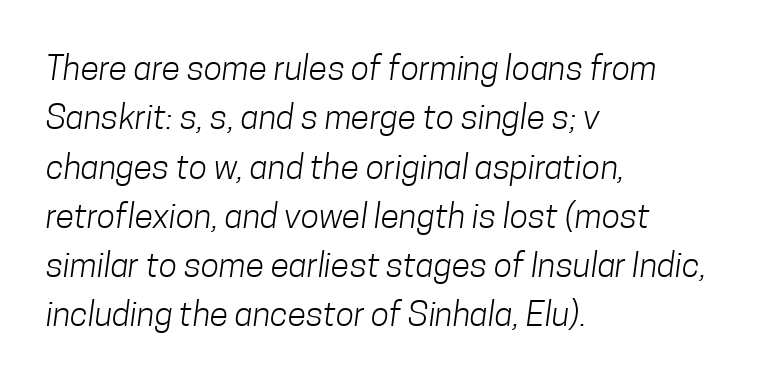
Interline gaps are of average width in this sample. No extra tracking has been applied to these lines. Teacher's note: observe the even left margin — that is flush-left alignment. The passage shown is typed in a proportional face where columns would drift.
